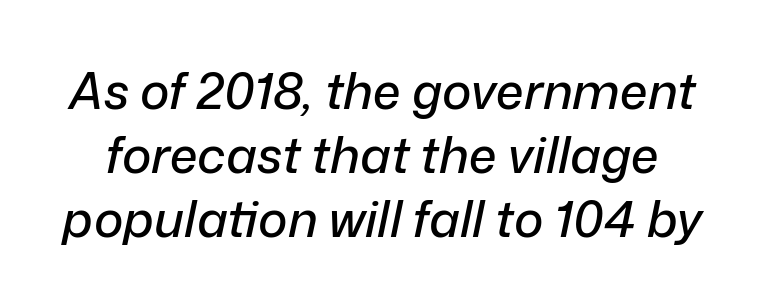
Q: Is the text italic (slanted)? A: Yes, it leans right by about 12 degrees.
Q: Is the text underlined? A: No.
Q: Is the spacing between letters normal or unusually wide? A: Normal.
Q: Is the spacing between lines tight, normal or loose? A: Normal.
Q: Width (condensed, normal, or wide)? A: Normal.
Q: Stroke contrast? A: Low.
Q: x-height? A: Medium.
Q: Monospaced? A: No.
